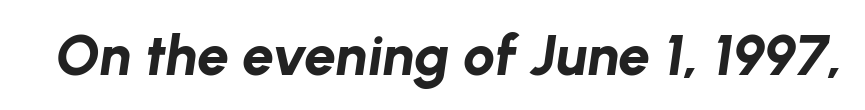
Q: Is the text bold? A: Yes.
Q: Is the text italic (slanted)? A: Yes, it leans right by about 8 degrees.
Q: Is the text underlined? A: No.
Q: Is the spacing between letters normal or unusually wide? A: Normal.
Q: Width (condensed, normal, or wide)? A: Normal.
Q: Stroke contrast? A: Low.
Q: x-height? A: Medium.
Q: Monospaced? A: No.
